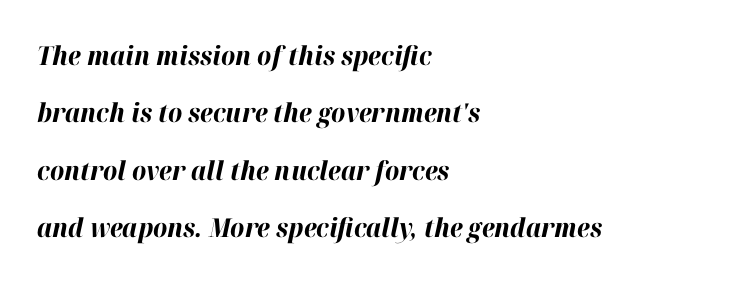
The image shows 26 px bold type, italic (leaning right); set left-aligned, loose line spacing (2.21x), normal letter spacing, not underlined.
